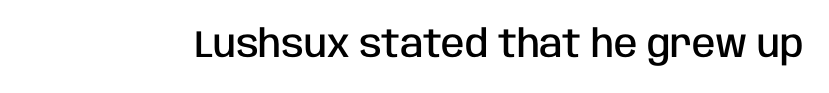
Q: Is the text bold? A: Semi-bold.
Q: Is the text italic (slanted)? A: No, it is upright.
Q: Is the typeface a serif or a sans-serif typeface? A: Sans-serif.
Q: Is the text underlined? A: No.
Q: Is the spacing between letters normal or unusually wide? A: Normal.
Q: Width (condensed, normal, or wide)? A: Condensed.
Q: Stroke contrast? A: Low.
Q: x-height? A: Large.
Q: Monospaced? A: No.
